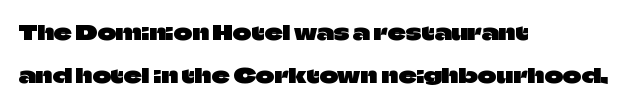
The glyphs are unaccompanied by any horizontal stroke below them. Rows of type keep a wide berth in the vertical direction. If you drew a line through each stem, it would be perfectly vertical. Nobody touched the tracking dial on this one. The setting favours the left margin, as ordinary paragraphs usually do.
